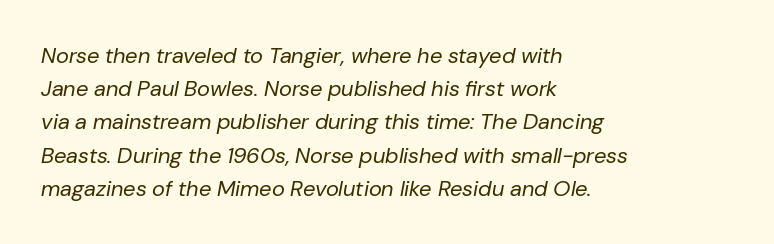
{"italic": "yes", "lean": "right", "slant_degrees": 10, "bold": "no", "underline": "no", "align": "left", "line_spacing": "normal", "line_spacing_ratio": 1.51, "letter_spacing": "normal", "letter_spacing_em": 0.0, "glyph_px": 22}
